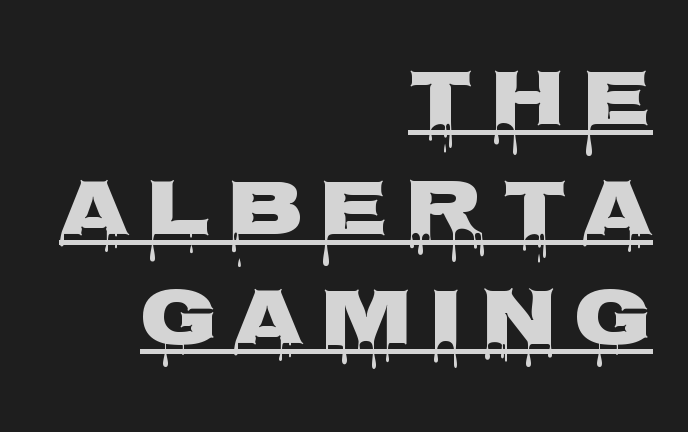
The face used here is proportionally spaced, like ordinary book or web type. Honestly, the row spacing looks completely unremarkable. Horizontal alignment here is rightward, an uncommon choice for prose. Substantial extra tracking has been applied to these lines. This is roman type, the default non-slanted kind.
